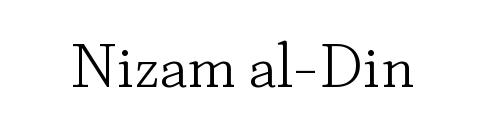
Q: Is the text bold? A: No.
Q: Is the text italic (slanted)? A: No, it is upright.
Q: Is the typeface a serif or a sans-serif typeface? A: Serif.
Q: Is the text underlined? A: No.
Q: Is the spacing between letters normal or unusually wide? A: Normal.
Q: Width (condensed, normal, or wide)? A: Normal.
Q: Stroke contrast? A: Low.
Q: x-height? A: Small.
Q: Monospaced? A: No.
